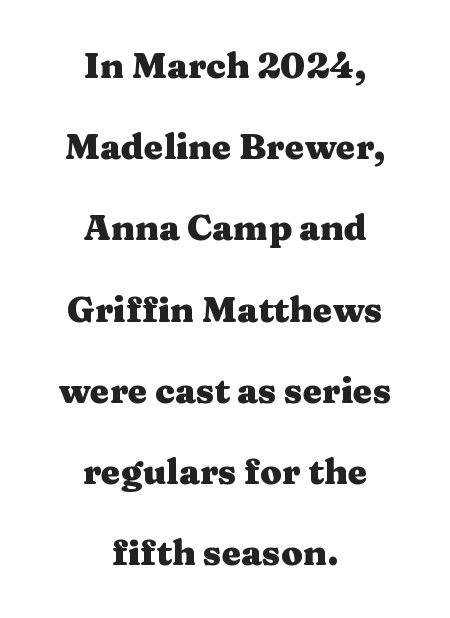
A great deal of white space separates one row of letters from the next. The rendering uses a bold face; every stroke is thick and dark. The letters sit at their default tracking, neither squeezed nor spread. Font category for this specimen: serif. The rendering uses natural spacing where letterforms have individual widths.
